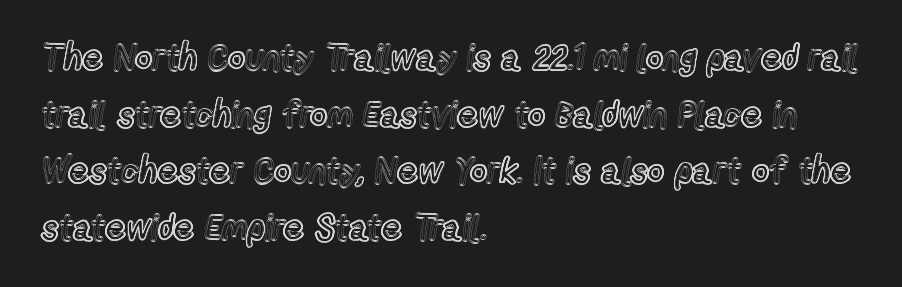
{"width": "condensed", "x_height": "medium", "monospaced": "no", "underline": "no", "align": "left", "line_spacing": "normal", "line_spacing_ratio": 1.57, "letter_spacing": "normal", "letter_spacing_em": 0.0, "glyph_px": 36}
